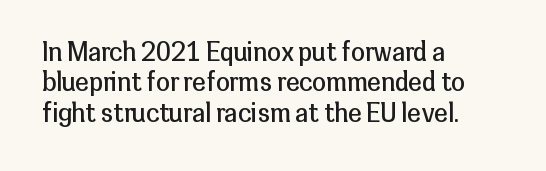
Q: Is the text bold? A: No.
Q: Is the text italic (slanted)? A: No, it is upright.
Q: Is the text underlined? A: No.
Q: How is the paragraph aligned? A: Left-aligned.
Q: Is the spacing between letters normal or unusually wide? A: Normal.
